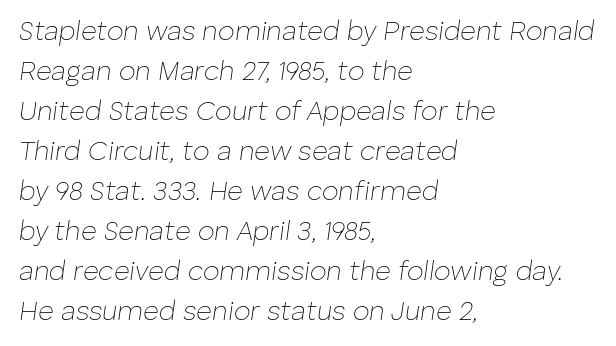
The image shows 27 px text type, italic (leaning right); set left-aligned, normal line spacing (1.48x), normal letter spacing, not underlined.
